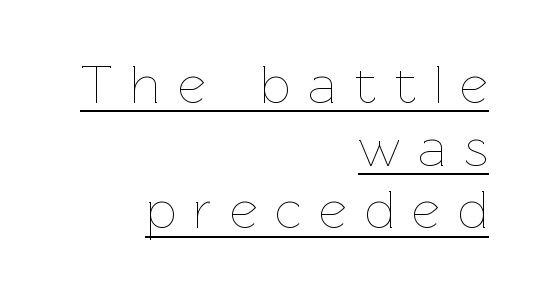
{"italic": "no", "bold": "no", "weight": "thin", "width": "normal", "stroke_contrast": "low", "x_height": "medium", "monospaced": "no", "underline": "yes", "align": "right", "line_spacing_ratio": 1.16, "letter_spacing": "wide", "letter_spacing_em": 0.33, "glyph_px": 54}
